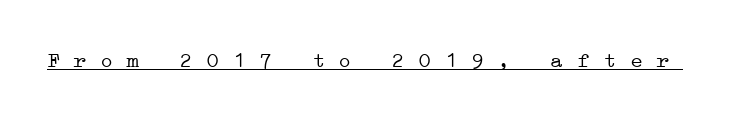
The image shows 22 px text type; set normal letter spacing, underlined.
